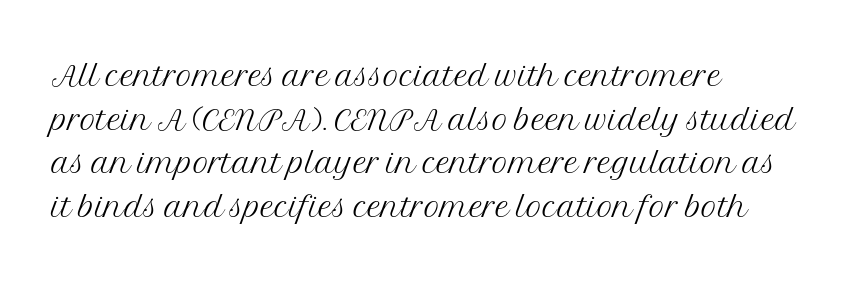
The image shows 44 px light serif type; set left-aligned, tight line spacing (0.99x), normal letter spacing, not underlined; medium stroke contrast and a medium x-height.
